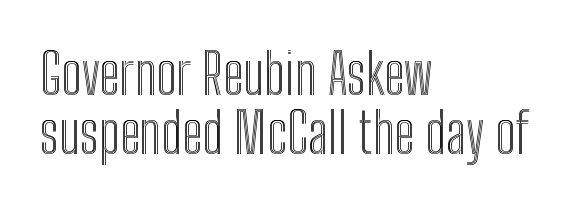
{"italic": "no", "width": "condensed", "x_height": "medium", "monospaced": "no", "underline": "no", "align": "left", "line_spacing": "tight", "line_spacing_ratio": 1.07, "letter_spacing": "normal", "letter_spacing_em": 0.0, "glyph_px": 55}
